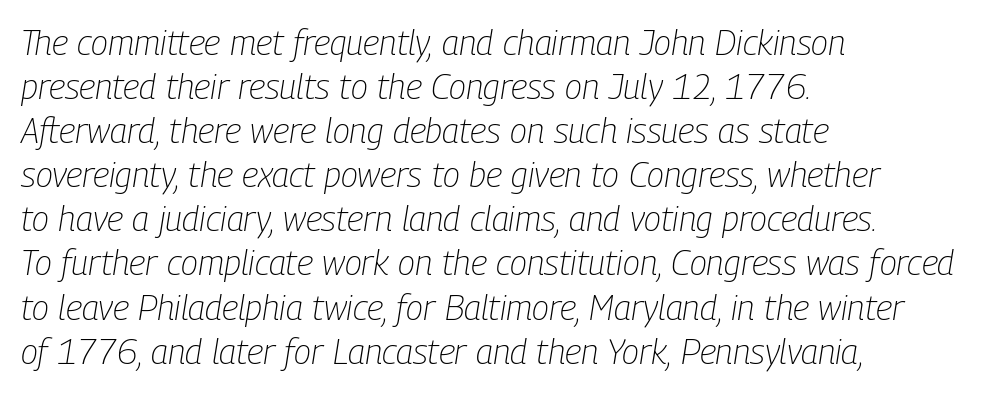
Bold? No — there's no thickening of the strokes. In terms of posture, this sample is oblique. Notice how descenders clear the ascenders below comfortably — that's standard leading. Typeset ragged right — the left edge is the straight one.
